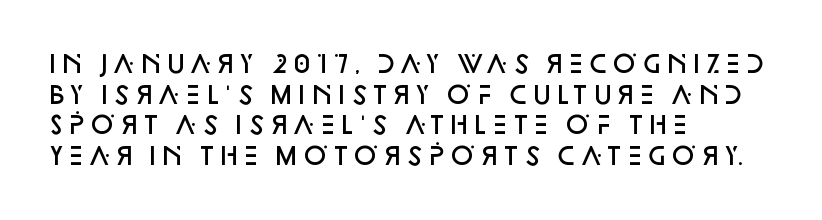
{"italic": "no", "bold": "semi", "underline": "no", "align": "left", "line_spacing": "normal", "line_spacing_ratio": 1.28, "letter_spacing": "normal", "letter_spacing_em": 0.0, "glyph_px": 24}
